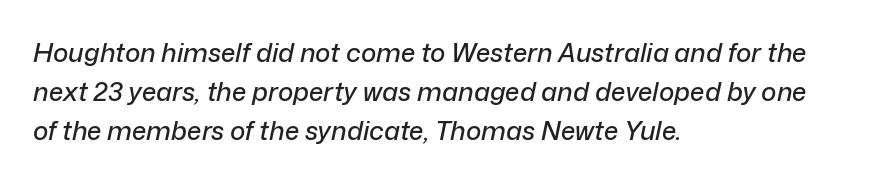
The space between consecutive lines is moderate. This rendering leaves character spacing at its baseline value. The specimen reads as italic at a glance. Line starts are locked; line ends wander.
